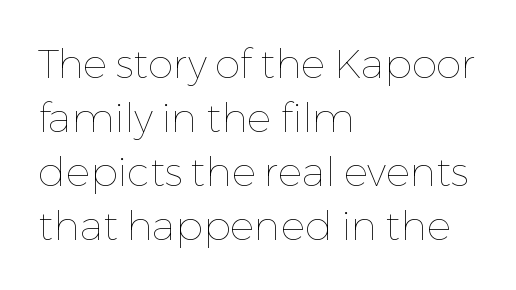
The image shows 41 px thin type, upright; set left-aligned, normal line spacing (1.32x), normal letter spacing, not underlined; low stroke contrast and a medium x-height.
